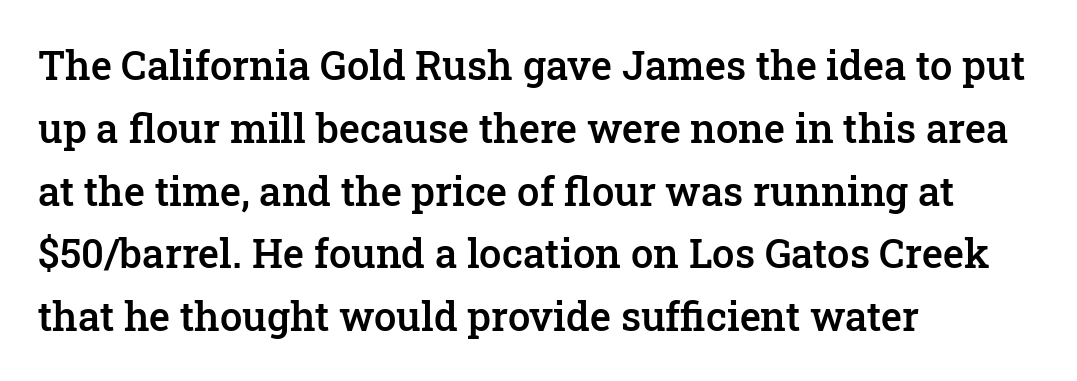
Q: Is the text bold? A: Semi-bold.
Q: Is the text italic (slanted)? A: No, it is upright.
Q: Is the typeface a serif or a sans-serif typeface? A: Serif.
Q: Is the text underlined? A: No.
Q: How is the paragraph aligned? A: Left-aligned.
Q: Is the spacing between letters normal or unusually wide? A: Normal.
Q: Is the spacing between lines tight, normal or loose? A: Normal.
Q: Width (condensed, normal, or wide)? A: Normal.
Q: Stroke contrast? A: Low.
Q: x-height? A: Medium.
Q: Monospaced? A: No.
